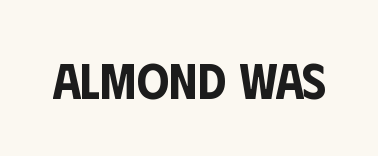
{"serif": "no", "italic": "no", "width": "condensed", "stroke_contrast": "low", "x_height": "large", "monospaced": "no", "underline": "no", "letter_spacing": "normal", "letter_spacing_em": 0.0, "glyph_px": 51}
